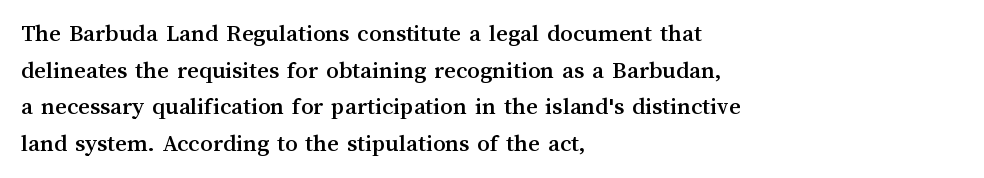
Q: Is the text italic (slanted)? A: No, it is upright.
Q: Is the text underlined? A: No.
Q: How is the paragraph aligned? A: Left-aligned.
Q: Is the spacing between letters normal or unusually wide? A: Normal.
Q: Is the spacing between lines tight, normal or loose? A: Normal.
